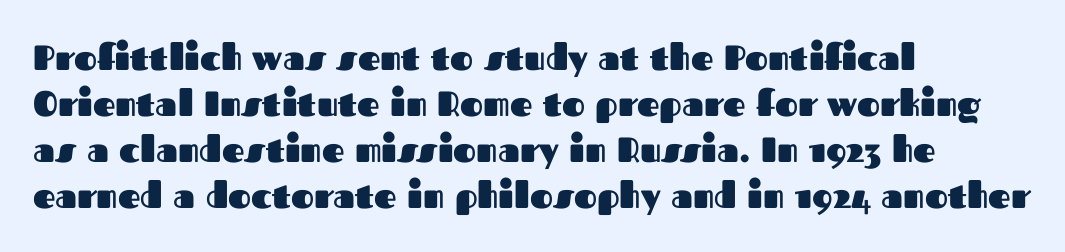
One glance says typical: line gaps are just what's usual. A dark, heavy texture on the line: the type is bold. Think of a printed novel: that variable character pitch is what you see here. Teacher's note: observe the even left margin — that is flush-left alignment.
